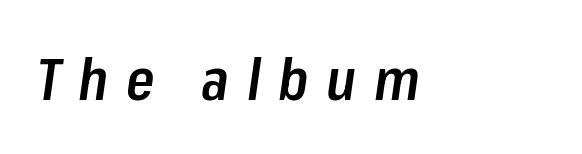
{"italic": "yes", "lean": "right", "slant_degrees": 8, "bold": "semi", "weight": "semibold", "width": "condensed", "stroke_contrast": "low", "x_height": "medium", "monospaced": "no", "underline": "no", "letter_spacing": "wide", "letter_spacing_em": 0.3, "glyph_px": 58}
